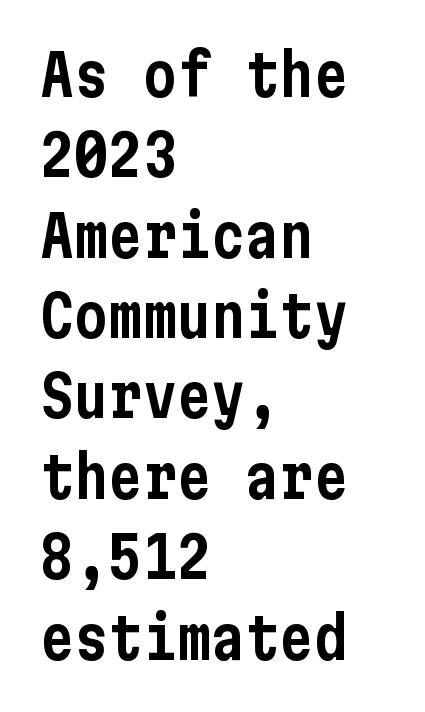
Q: Is the text italic (slanted)? A: No, it is upright.
Q: Is the typeface a serif or a sans-serif typeface? A: Sans-serif.
Q: Is the text underlined? A: No.
Q: How is the paragraph aligned? A: Left-aligned.
Q: Is the spacing between letters normal or unusually wide? A: Normal.
Q: Is the spacing between lines tight, normal or loose? A: Normal.
Q: Width (condensed, normal, or wide)? A: Condensed.
Q: Stroke contrast? A: Low.
Q: x-height? A: Medium.
